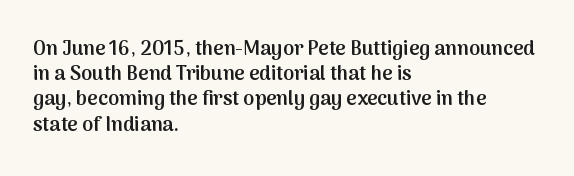
Q: Is the text bold? A: Semi-bold.
Q: Is the text italic (slanted)? A: No, it is upright.
Q: Is the text underlined? A: No.
Q: How is the paragraph aligned? A: Left-aligned.
Q: Is the spacing between letters normal or unusually wide? A: Normal.
Q: Is the spacing between lines tight, normal or loose? A: Normal.
